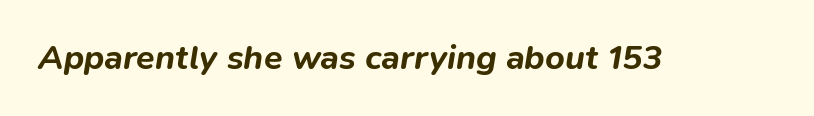
The image shows 34 px bold type, italic (leaning right); set normal letter spacing, not underlined; low stroke contrast and a medium x-height.
